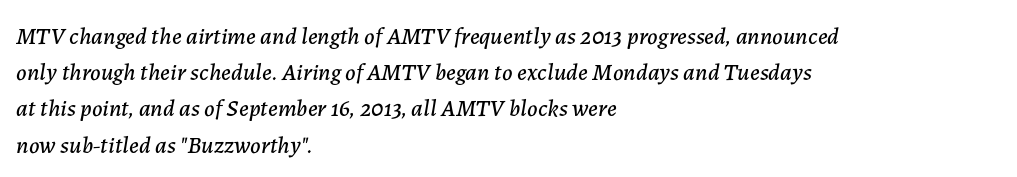
Q: Is the text italic (slanted)? A: Yes, it leans right by about 7 degrees.
Q: Is the text underlined? A: No.
Q: How is the paragraph aligned? A: Left-aligned.
Q: Is the spacing between letters normal or unusually wide? A: Normal.
Q: Is the spacing between lines tight, normal or loose? A: Normal.
